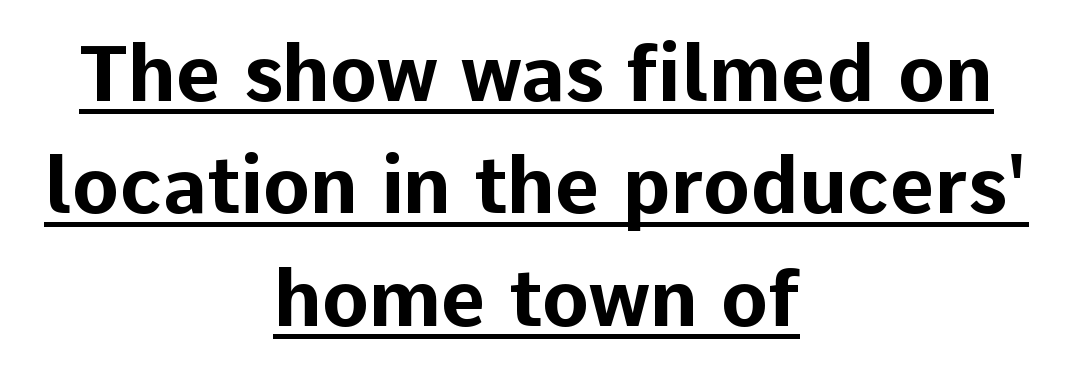
The image shows 78 px bold sans-serif type, upright; set centered, normal line spacing (1.44x), normal letter spacing, underlined; low stroke contrast and a medium x-height.
